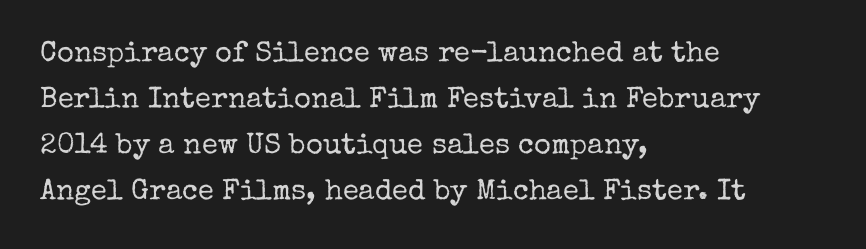
{"serif": "yes", "italic": "no", "bold": "no", "weight": "regular", "width": "normal", "stroke_contrast": "low", "x_height": "medium", "monospaced": "no", "underline": "no", "align": "left", "line_spacing": "normal", "line_spacing_ratio": 1.59, "letter_spacing": "normal", "letter_spacing_em": 0.0, "glyph_px": 29}
